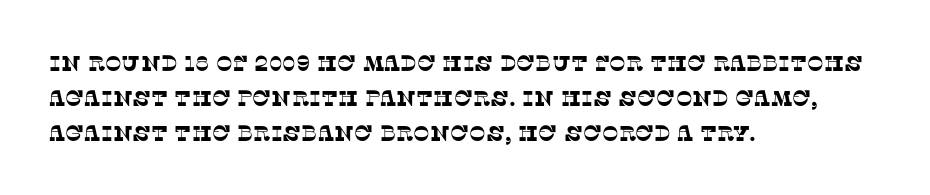
Q: Is the text underlined? A: No.
Q: How is the paragraph aligned? A: Left-aligned.
Q: Is the spacing between letters normal or unusually wide? A: Normal.
Q: Is the spacing between lines tight, normal or loose? A: Normal.
